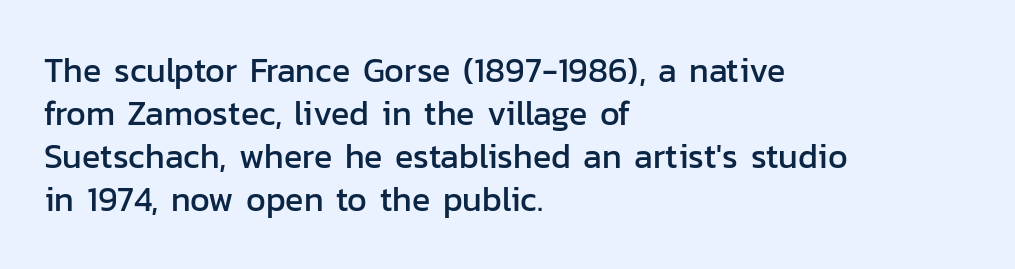
The strip under each line holds only bare page. No italicization has been applied; the sample stays upright. Leftover space on each line is placed entirely after the last word. The passage shown is typeset with a sans-serif family. Does the leading feel generous? No, just average. Character widths vary here, with narrow letters taking less room than wide ones.
